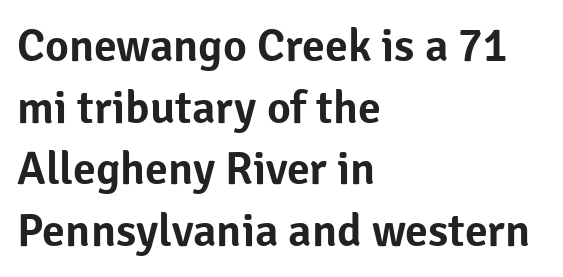
{"serif": "no", "italic": "no", "width": "normal", "stroke_contrast": "low", "x_height": "medium", "monospaced": "no", "underline": "no", "align": "left", "line_spacing": "normal", "line_spacing_ratio": 1.34, "letter_spacing": "normal", "letter_spacing_em": 0.0, "glyph_px": 46}
